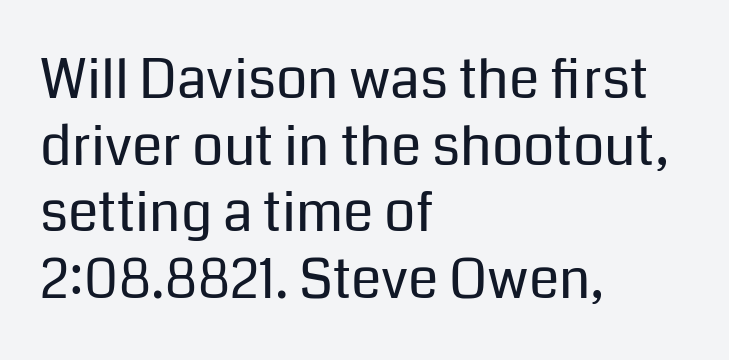
Q: Is the text bold? A: No.
Q: Is the text italic (slanted)? A: No, it is upright.
Q: Is the typeface a serif or a sans-serif typeface? A: Sans-serif.
Q: Is the text underlined? A: No.
Q: How is the paragraph aligned? A: Left-aligned.
Q: Is the spacing between letters normal or unusually wide? A: Normal.
Q: Width (condensed, normal, or wide)? A: Normal.
Q: Stroke contrast? A: Low.
Q: x-height? A: Medium.
Q: Monospaced? A: No.
